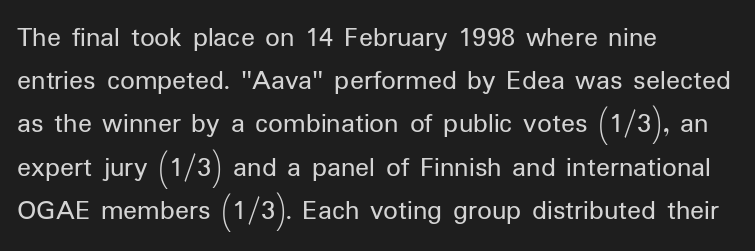
Q: Is the text bold? A: No.
Q: Is the text italic (slanted)? A: No, it is upright.
Q: Is the typeface a serif or a sans-serif typeface? A: Sans-serif.
Q: Is the text underlined? A: No.
Q: How is the paragraph aligned? A: Left-aligned.
Q: Is the spacing between letters normal or unusually wide? A: Normal.
Q: Is the spacing between lines tight, normal or loose? A: Normal.
Q: Width (condensed, normal, or wide)? A: Normal.
Q: Stroke contrast? A: Low.
Q: x-height? A: Medium.
Q: Monospaced? A: No.
